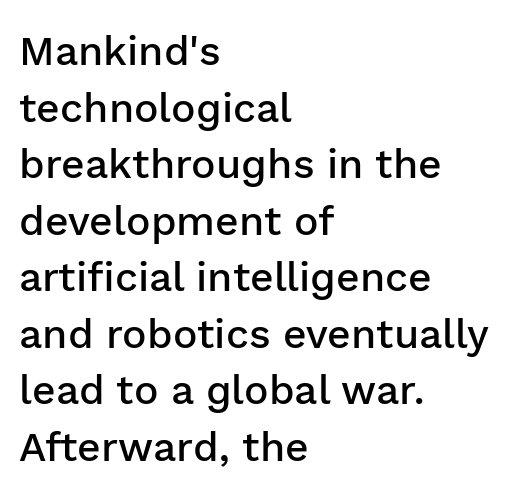
The passage shown is typeset with a sans-serif family. Italic? Not at all — the glyphs are vertical. The font is running at a semibold setting, under full bold. This sample uses plain, unmodified letter spacing. The designer left line spacing at the default. The space directly below the letters is spotless.
